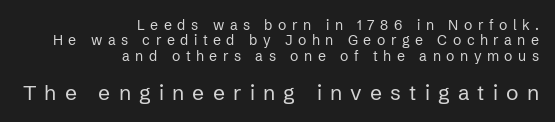
The space beneath each line is pristine and unruled. A typesetter would call this heavily tracked-out type. The lettering stays uniformly vertical, giving the passage a roman look. The rag falls on the left side of this text block. Bigger letters appear in the bottom chunk; the top chunk is reduced. Compared with a typical body face, this is equally light or lighter still.
